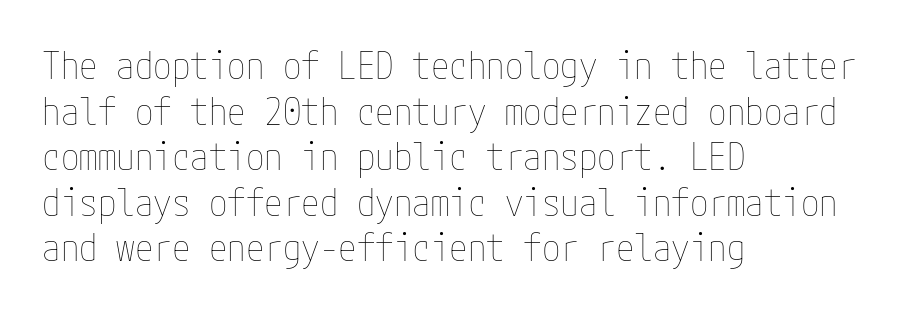
The image shows 37 px thin, condensed type, upright; set left-aligned, line spacing 1.23x, normal letter spacing, not underlined; low stroke contrast and a medium x-height.
